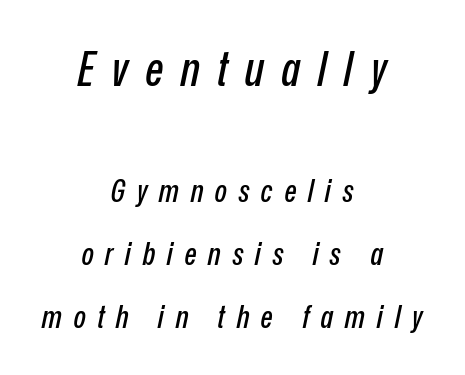
{"italic": "yes", "lean": "right", "slant_degrees": 12, "width": "condensed", "stroke_contrast": "low", "x_height": "medium", "monospaced": "no", "underline": "no", "align": "center", "line_spacing": "loose", "line_spacing_ratio": 1.96, "letter_spacing": "wide", "letter_spacing_em": 0.36, "larger_block": "first", "size_ratio": 1.5, "glyph_px": 48}
